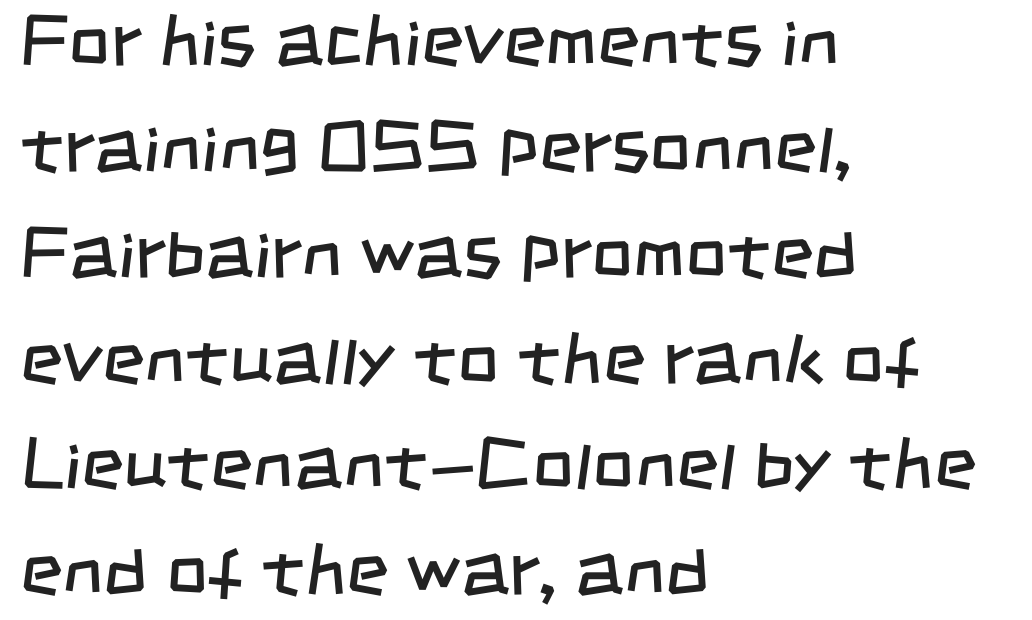
{"serif": "no", "bold": "no", "weight": "regular", "width": "condensed", "stroke_contrast": "low", "x_height": "large", "monospaced": "no", "underline": "no", "align": "left", "line_spacing": "normal", "line_spacing_ratio": 1.45, "letter_spacing": "normal", "letter_spacing_em": 0.0, "glyph_px": 73}
